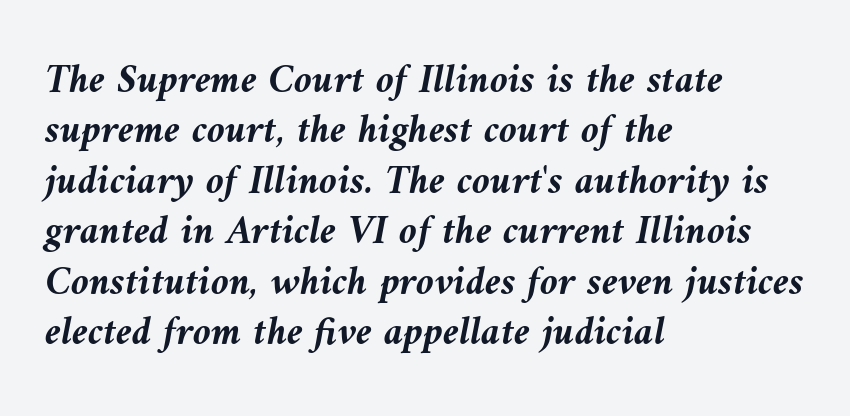
Q: Is the text bold? A: Yes.
Q: Is the text italic (slanted)? A: Yes, it leans left by about 10 degrees.
Q: Is the text underlined? A: No.
Q: How is the paragraph aligned? A: Left-aligned.
Q: Is the spacing between letters normal or unusually wide? A: Normal.
Q: Width (condensed, normal, or wide)? A: Normal.
Q: Stroke contrast? A: Medium.
Q: x-height? A: Medium.
Q: Monospaced? A: No.
